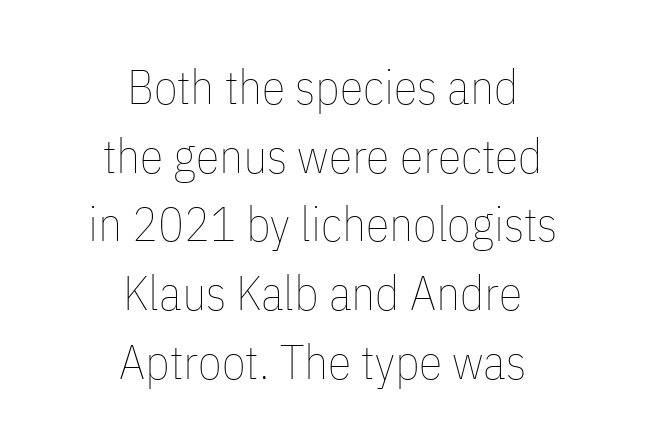
Q: Is the text bold? A: No.
Q: Is the text italic (slanted)? A: No, it is upright.
Q: Is the text underlined? A: No.
Q: How is the paragraph aligned? A: Centered.
Q: Is the spacing between letters normal or unusually wide? A: Normal.
Q: Is the spacing between lines tight, normal or loose? A: Normal.
Q: Width (condensed, normal, or wide)? A: Condensed.
Q: Stroke contrast? A: Low.
Q: x-height? A: Medium.
Q: Monospaced? A: No.
